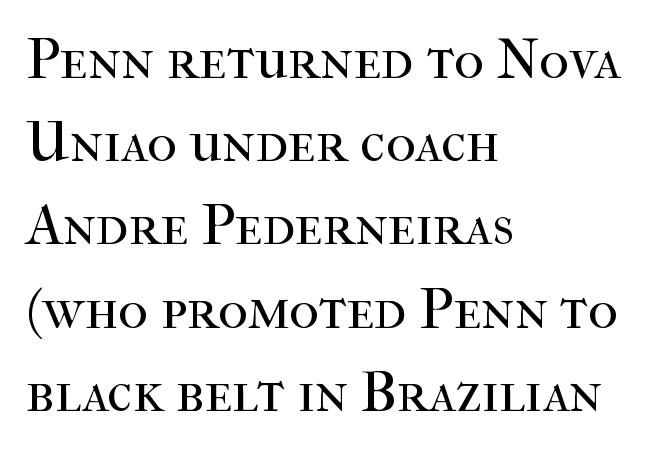
Proportional: the letters do not fall into vertical columns. Observe the ordinary spacing: letters are neighbours, not strangers. Stroke terminals: seriffed. Evenly set lines give the paragraph a standard silhouette. Any mark beneath the type? The region is blank.
